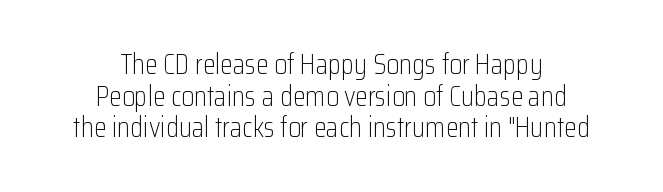
{"serif": "no", "italic": "no", "bold": "no", "weight": "light", "width": "condensed", "stroke_contrast": "low", "x_height": "medium", "monospaced": "no", "underline": "no", "align": "center", "line_spacing": "tight", "line_spacing_ratio": 1.09, "letter_spacing": "normal", "letter_spacing_em": 0.0, "glyph_px": 29}
